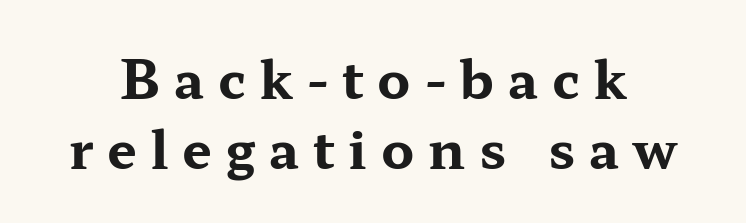
The image shows 53 px bold, wide serif type, upright; set normal line spacing (1.33x), unusually wide letter spacing (+0.26 em), not underlined; medium stroke contrast and a medium x-height.
